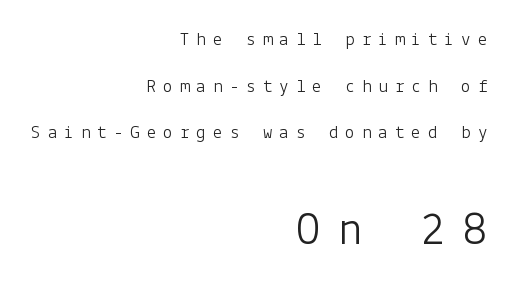
In terms of letterform style, serifs are entirely absent. The paragraph has a hard right edge and a soft left edge. The passage shown stacks its lines with a broad gap. Top chunk: small. Bottom chunk: large.
